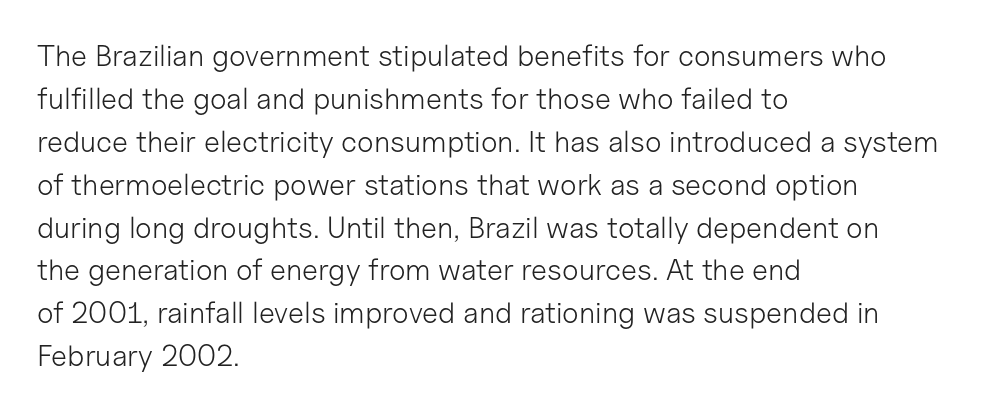
The image shows 30 px light sans-serif type, upright; set left-aligned, normal line spacing (1.43x), normal letter spacing, not underlined; low stroke contrast and a medium x-height.
